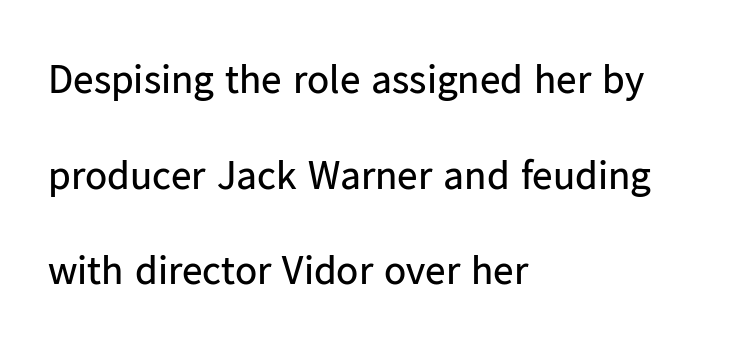
{"serif": "no", "italic": "no", "bold": "no", "weight": "regular", "width": "normal", "stroke_contrast": "low", "x_height": "medium", "monospaced": "no", "underline": "no", "align": "left", "line_spacing": "loose", "line_spacing_ratio": 2.33, "letter_spacing": "normal", "letter_spacing_em": 0.0, "glyph_px": 41}
